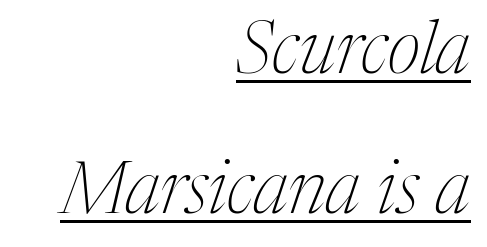
Proportional: the letters do not fall into vertical columns. The rendering uses a large line-height, opening up the rows. The typesetter has applied underlining to the passage shown. All the whitespace from short lines collects on the left. The type is set solid horizontally, with unmodified tracking.
